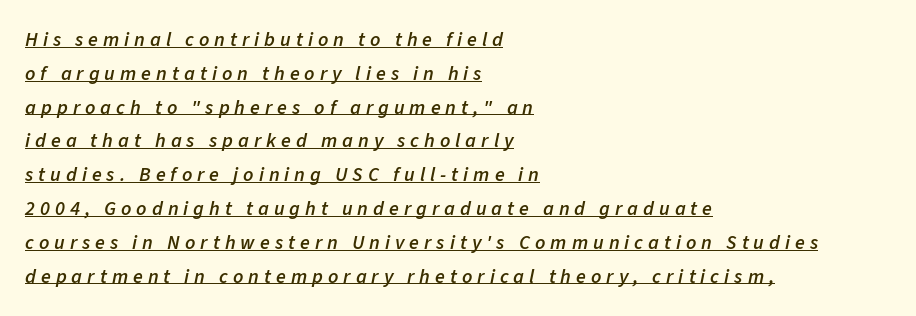
{"italic": "yes", "lean": "right", "slant_degrees": 11, "bold": "semi", "underline": "yes", "align": "left", "line_spacing": "normal", "line_spacing_ratio": 1.69, "letter_spacing": "wide", "letter_spacing_em": 0.25, "glyph_px": 20}
